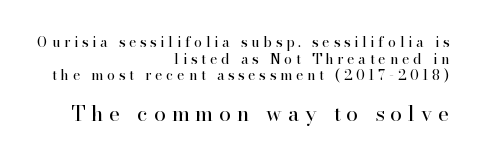
These two chunks differ in scale, with the bottom chunk taking the larger measure. The lettering stays uniformly vertical, giving the passage a roman look. Letters have the restrained weight of plain body copy at most. Substantial extra tracking has been applied to these lines. Unmarked baselines from the first word to the last. The lines in this sample share a right terminus and differ only in where they begin.
